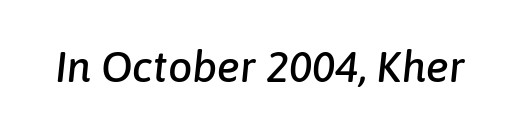
{"italic": "yes", "lean": "right", "slant_degrees": 6, "width": "normal", "stroke_contrast": "low", "x_height": "medium", "monospaced": "no", "underline": "no", "letter_spacing": "normal", "letter_spacing_em": 0.0, "glyph_px": 43}
